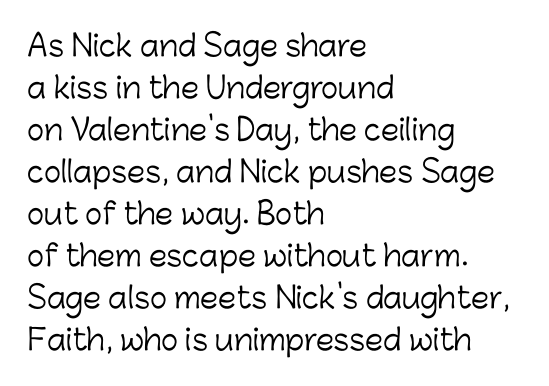
{"serif": "no", "italic": "no", "bold": "no", "weight": "light", "width": "normal", "stroke_contrast": "low", "x_height": "medium", "monospaced": "no", "underline": "no", "align": "left", "line_spacing": "normal", "line_spacing_ratio": 1.45, "letter_spacing": "normal", "letter_spacing_em": 0.0, "glyph_px": 29}
